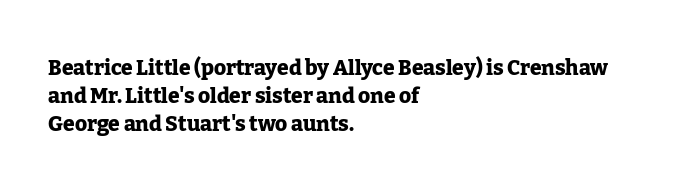
The image shows 21 px bold type, upright; set left-aligned, normal line spacing (1.34x), normal letter spacing, not underlined.
